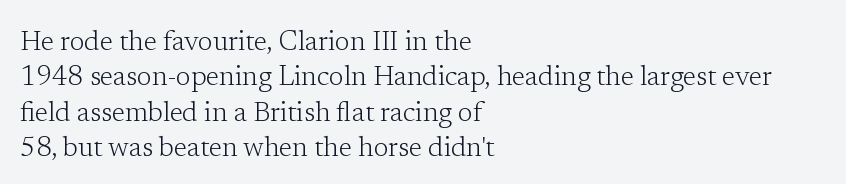
{"italic": "no", "bold": "no", "underline": "no", "align": "left", "line_spacing": "normal", "line_spacing_ratio": 1.31, "letter_spacing": "normal", "letter_spacing_em": 0.0, "glyph_px": 27}
